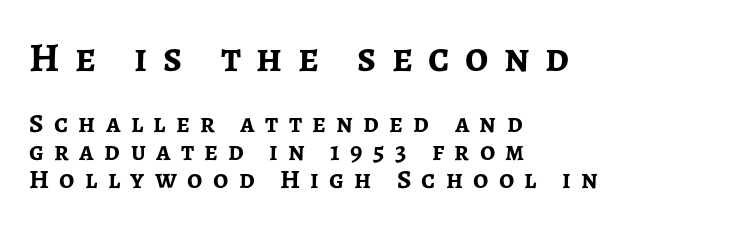
Q: Is the text bold? A: Yes.
Q: Is the text italic (slanted)? A: No, it is upright.
Q: Is the typeface a serif or a sans-serif typeface? A: Sans-serif.
Q: Is the text underlined? A: No.
Q: How is the paragraph aligned? A: Left-aligned.
Q: Is the spacing between letters normal or unusually wide? A: Unusually wide.
Q: Is the spacing between lines tight, normal or loose? A: Tight.
Q: Which block of text is set in a larger size, the first (top) or the second (bottom)? A: The first (top) one.
Q: Width (condensed, normal, or wide)? A: Normal.
Q: Stroke contrast? A: Low.
Q: x-height? A: Medium.
Q: Monospaced? A: No.
